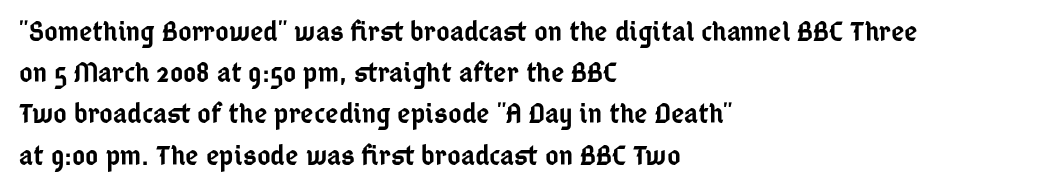
{"serif": "no", "italic": "no", "bold": "semi", "weight": "semibold", "width": "condensed", "stroke_contrast": "low", "x_height": "medium", "monospaced": "no", "underline": "no", "align": "left", "line_spacing": "normal", "line_spacing_ratio": 1.42, "letter_spacing": "normal", "letter_spacing_em": 0.0, "glyph_px": 29}
